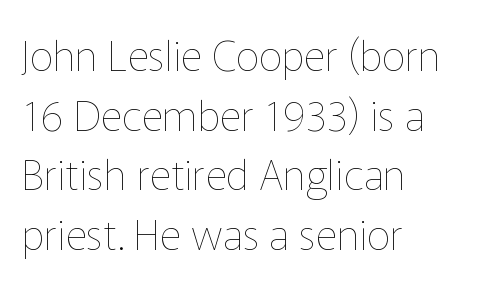
{"italic": "no", "bold": "no", "weight": "thin", "width": "normal", "stroke_contrast": "low", "x_height": "medium", "monospaced": "no", "underline": "no", "align": "left", "line_spacing": "normal", "line_spacing_ratio": 1.42, "letter_spacing": "normal", "letter_spacing_em": 0.0, "glyph_px": 42}
